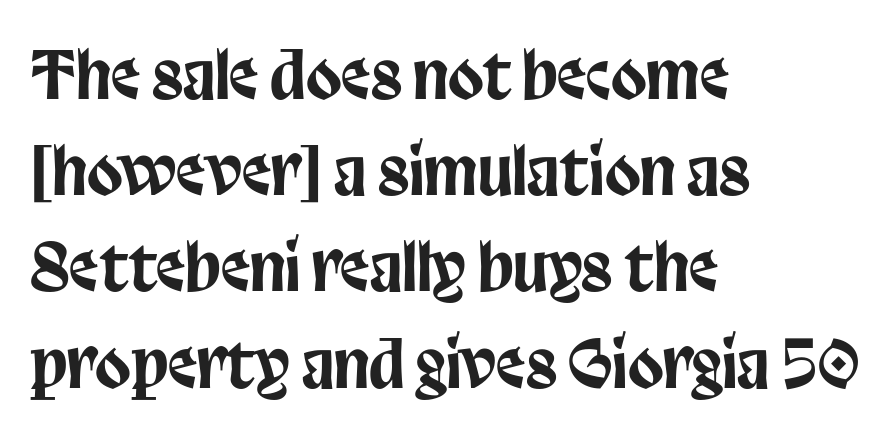
The image shows 65 px condensed sans-serif type, upright; set left-aligned, normal line spacing (1.48x), normal letter spacing, not underlined; low stroke contrast and a large x-height.
